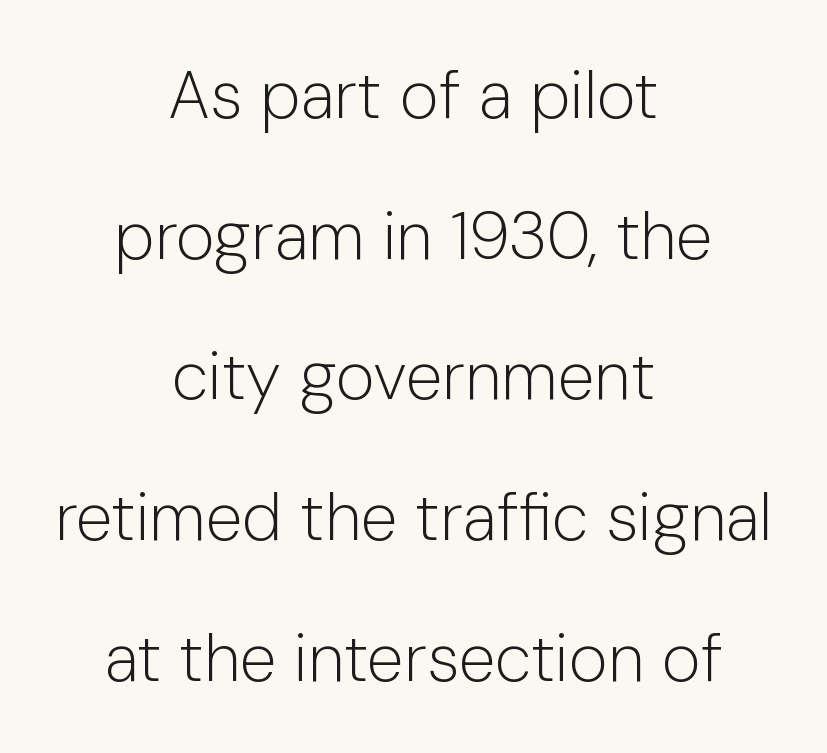
The image shows 67 px light sans-serif type, upright; set centered, loose line spacing (2.1x), normal letter spacing, not underlined; low stroke contrast and a medium x-height.
